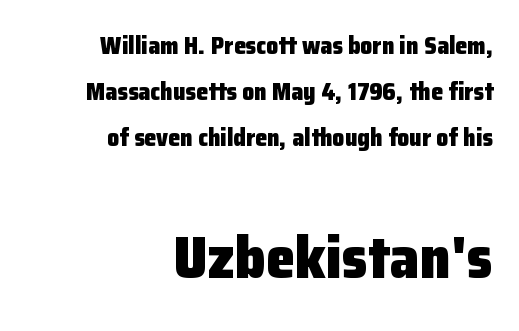
The rendering anchors every line to the right-hand side. Each new line begins a long way beneath the previous one. Check the space under the baseline: it is left empty. Heavy, bold letterforms.
